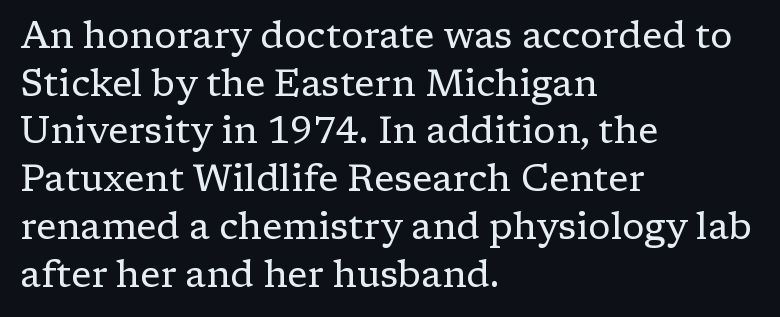
Q: Is the text bold? A: No.
Q: Is the text italic (slanted)? A: No, it is upright.
Q: Is the typeface a serif or a sans-serif typeface? A: Serif.
Q: Is the text underlined? A: No.
Q: How is the paragraph aligned? A: Left-aligned.
Q: Is the spacing between letters normal or unusually wide? A: Normal.
Q: Is the spacing between lines tight, normal or loose? A: Normal.
Q: Width (condensed, normal, or wide)? A: Normal.
Q: Stroke contrast? A: Low.
Q: x-height? A: Medium.
Q: Monospaced? A: No.
